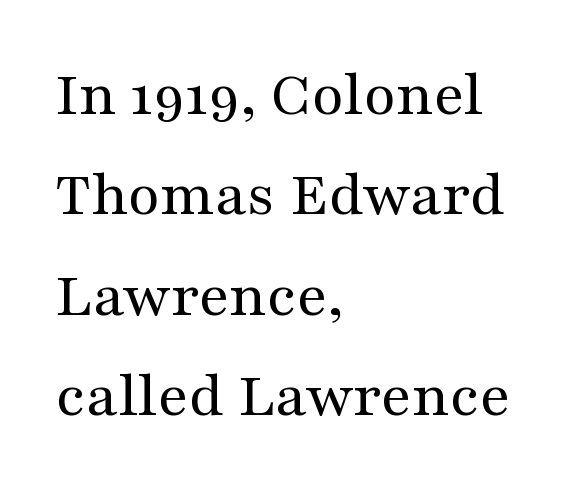
The image shows 66 px regular-weight, wide serif type, upright; set left-aligned, normal line spacing (1.52x), normal letter spacing, not underlined; medium stroke contrast and a medium x-height.
